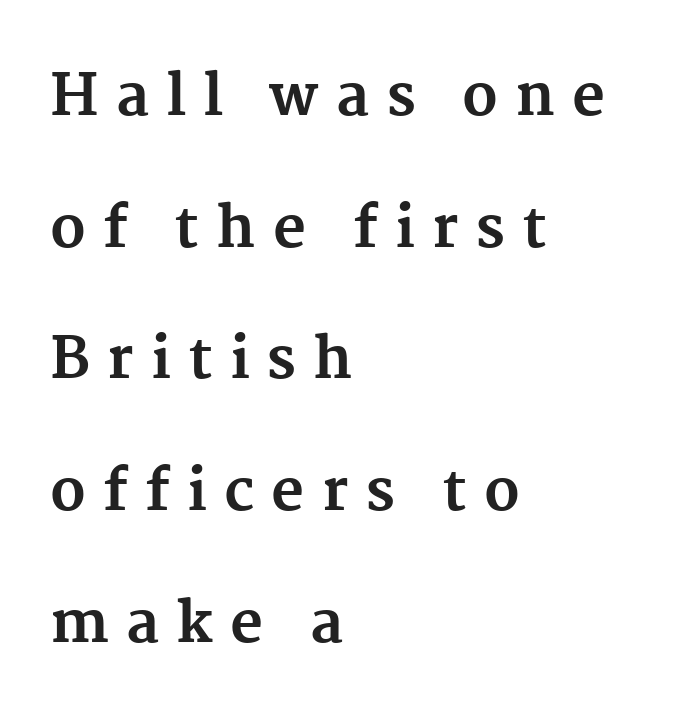
The image shows 57 px bold serif type, upright; set left-aligned, loose line spacing (2.31x), unusually wide letter spacing (+0.3 em), not underlined; medium stroke contrast and a medium x-height.
